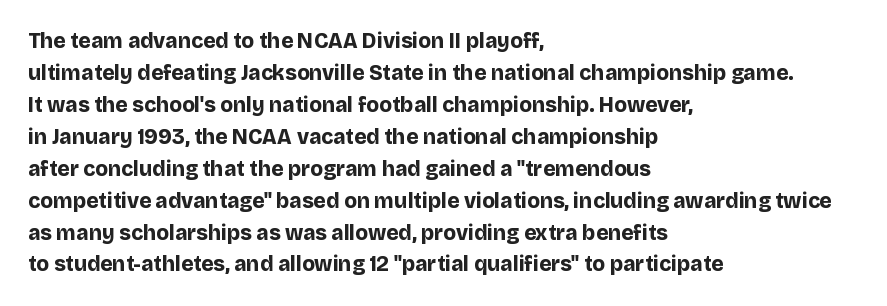
The image shows 21 px bold type, upright; set left-aligned, normal line spacing (1.52x), normal letter spacing, not underlined.
